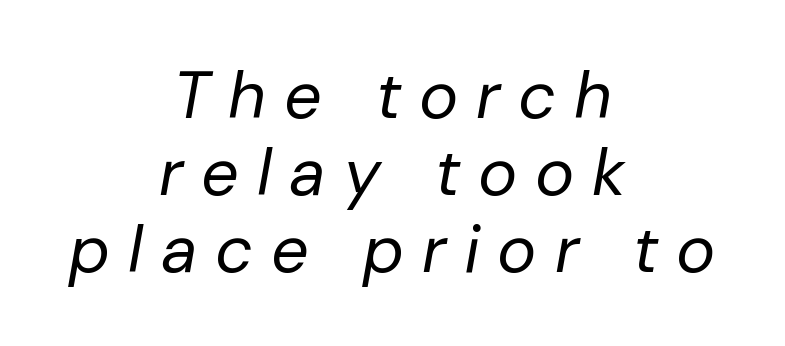
The image shows 66 px regular-weight type, italic (leaning right); set centered, line spacing 1.17x, unusually wide letter spacing (+0.27 em), not underlined; low stroke contrast and a medium x-height.
